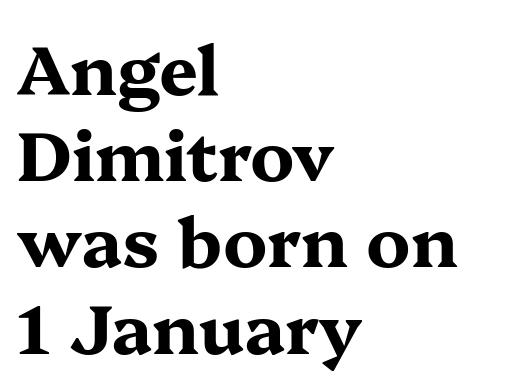
Q: Is the text bold? A: Yes.
Q: Is the text italic (slanted)? A: No, it is upright.
Q: Is the typeface a serif or a sans-serif typeface? A: Serif.
Q: Is the text underlined? A: No.
Q: How is the paragraph aligned? A: Left-aligned.
Q: Is the spacing between letters normal or unusually wide? A: Normal.
Q: Is the spacing between lines tight, normal or loose? A: Normal.
Q: Width (condensed, normal, or wide)? A: Wide.
Q: Stroke contrast? A: Medium.
Q: x-height? A: Medium.
Q: Monospaced? A: No.
